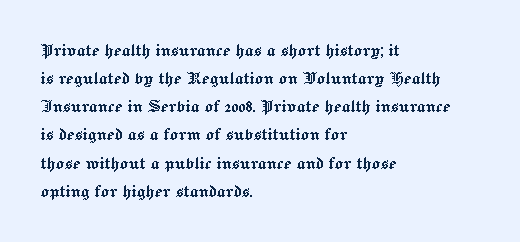
{"italic": "no", "underline": "no", "align": "left", "line_spacing": "normal", "line_spacing_ratio": 1.34, "letter_spacing": "normal", "letter_spacing_em": 0.0, "glyph_px": 21}
